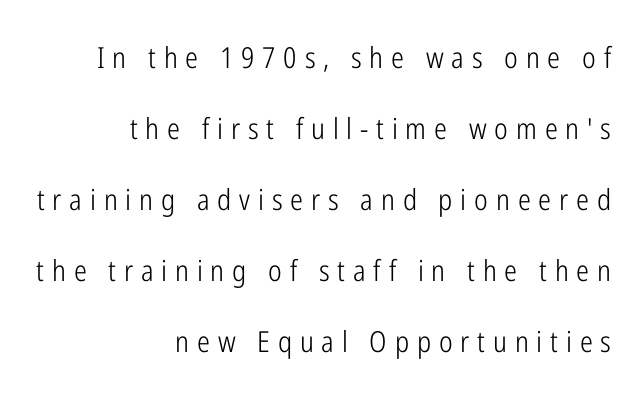
Just letters on the line, the space beneath them empty. Compared with typical body copy, the letter spacing here is much looser. Do the letters lean? They stand straight. The glyphs in this specimen are sans serif.
